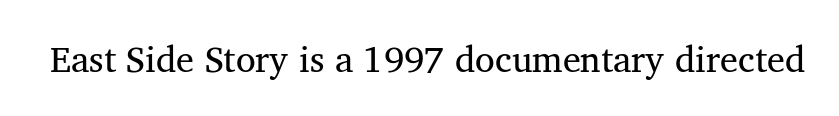
Nothing unusual about the tracking: characters are spaced as the font intends. The glyphs are unaccompanied by any horizontal stroke below them. Yep, those are serifs on the letters. The letters advance in unequal steps, a hallmark of proportional type. Nope, not italic — everything's standing straight.
